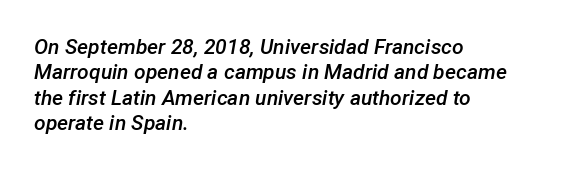
Left-aligned paragraph, ragged on the right. Anything drawn beneath the words? Only blank space. Nothing unusual about the tracking: characters are spaced as the font intends. Rendered with sloped, italic letterforms. Set as a demibold, roughly 600 on the weight scale.
